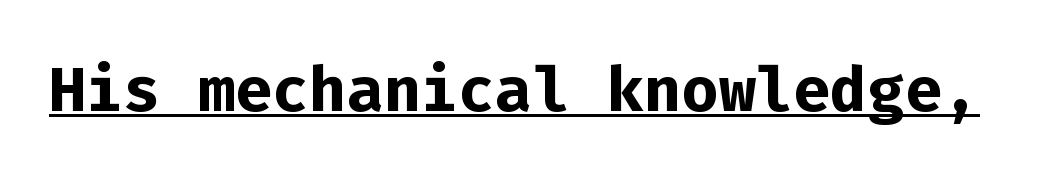
Typographic density is high because the face is bold. You could call the tracking neutral — neither tight nor loose. Note the uniform advance width — an 'i' takes as much space as an 'm'. These lines were composed using upright roman letters. Does the type have serifs? No, each stem ends abruptly.
